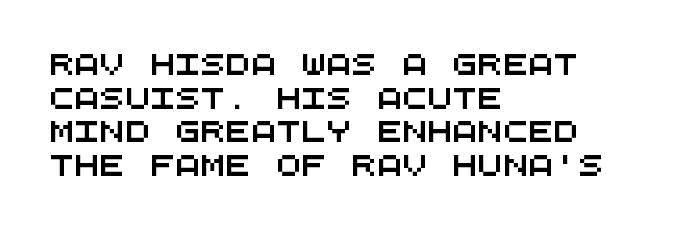
{"underline": "no", "align": "left", "line_spacing": "normal", "line_spacing_ratio": 1.6, "letter_spacing": "normal", "letter_spacing_em": 0.0, "glyph_px": 21}
